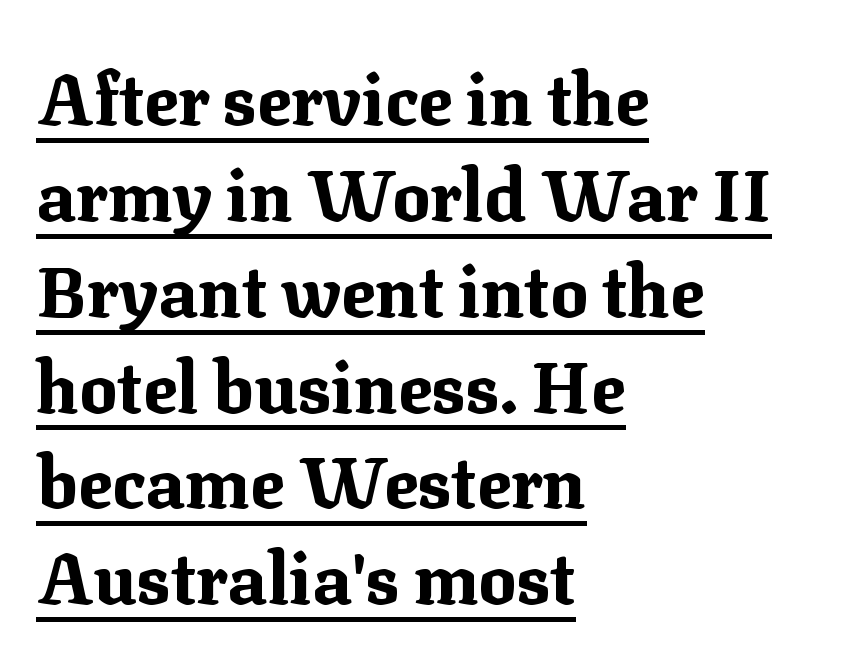
Q: Is the text bold? A: Yes.
Q: Is the text italic (slanted)? A: No, it is upright.
Q: Is the typeface a serif or a sans-serif typeface? A: Serif.
Q: Is the text underlined? A: Yes.
Q: How is the paragraph aligned? A: Left-aligned.
Q: Is the spacing between letters normal or unusually wide? A: Normal.
Q: Is the spacing between lines tight, normal or loose? A: Normal.
Q: Width (condensed, normal, or wide)? A: Normal.
Q: Stroke contrast? A: Medium.
Q: x-height? A: Medium.
Q: Monospaced? A: No.
